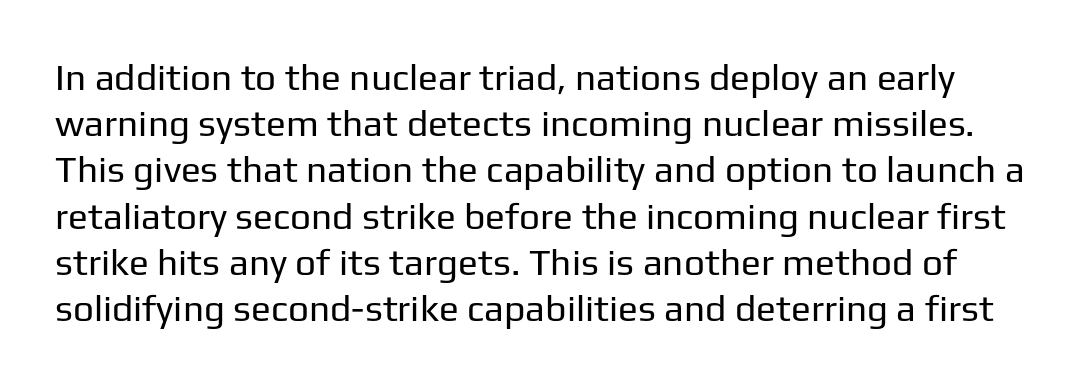
Each row of text sits above clean, open space. In terms of posture, this sample is upright. These glyphs show unthickened strokes, regular width or finer. The passage shown is typed in a proportional face where columns would drift.
